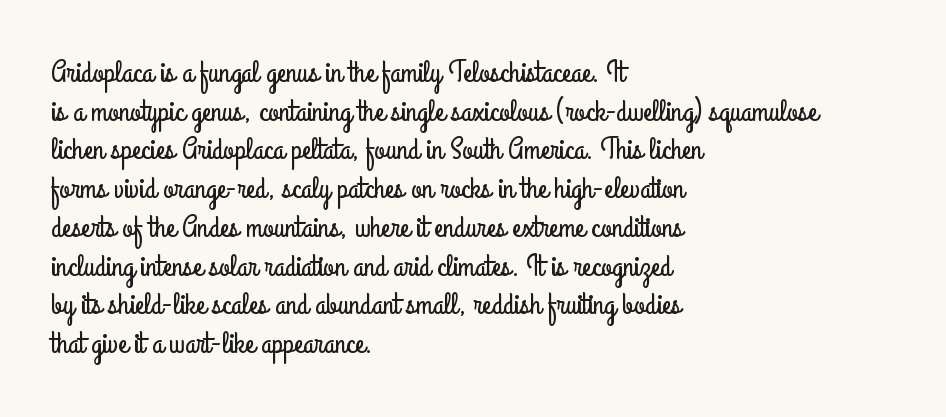
Q: Is the typeface a serif or a sans-serif typeface? A: Sans-serif.
Q: Is the text underlined? A: No.
Q: How is the paragraph aligned? A: Left-aligned.
Q: Is the spacing between letters normal or unusually wide? A: Normal.
Q: Is the spacing between lines tight, normal or loose? A: Normal.
Q: Width (condensed, normal, or wide)? A: Condensed.
Q: Stroke contrast? A: Low.
Q: x-height? A: Small.
Q: Monospaced? A: No.
